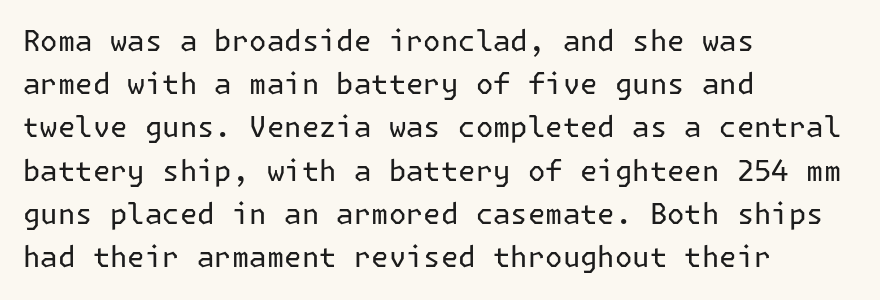
{"serif": "no", "italic": "no", "bold": "no", "weight": "regular", "width": "normal", "stroke_contrast": "low", "x_height": "medium", "underline": "no", "align": "left", "line_spacing": "normal", "line_spacing_ratio": 1.49, "letter_spacing": "normal", "letter_spacing_em": 0.0, "glyph_px": 29}
